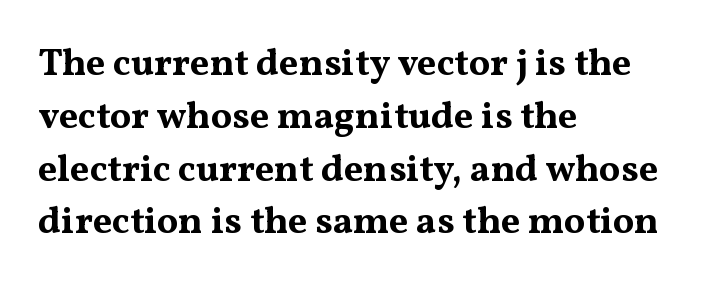
{"serif": "yes", "italic": "no", "bold": "yes", "weight": "bold", "width": "wide", "stroke_contrast": "medium", "x_height": "medium", "monospaced": "no", "underline": "no", "align": "left", "line_spacing": "normal", "line_spacing_ratio": 1.39, "letter_spacing": "normal", "letter_spacing_em": 0.0, "glyph_px": 38}
